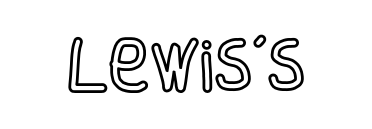
Q: Is the text italic (slanted)? A: No, it is upright.
Q: Is the text underlined? A: No.
Q: Is the spacing between letters normal or unusually wide? A: Normal.
Q: Width (condensed, normal, or wide)? A: Condensed.
Q: x-height? A: Large.
Q: Monospaced? A: No.
